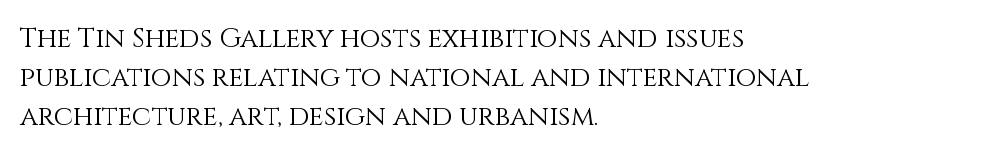
Default kerning and tracking; the words read as compact shapes. No heavy texture on the line: the type isn't bold. A roman cut, with each character standing at attention. Notice how the passage keeps a crisp vertical edge on the left only. Bare-footed words on every line.
